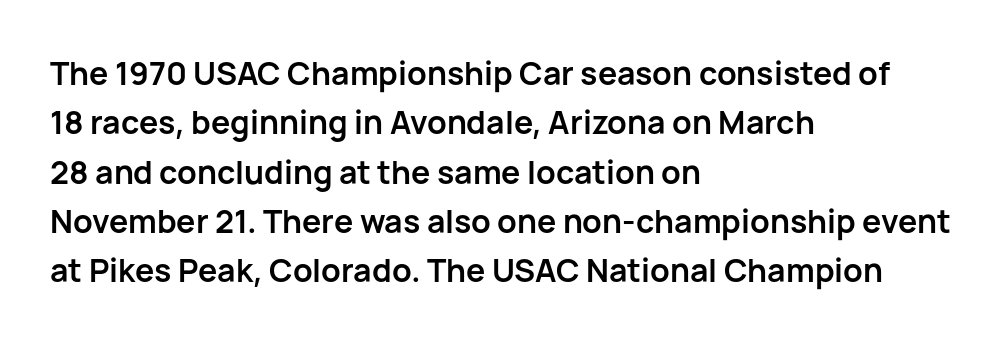
Q: Is the text bold? A: Yes.
Q: Is the text italic (slanted)? A: No, it is upright.
Q: Is the typeface a serif or a sans-serif typeface? A: Sans-serif.
Q: Is the text underlined? A: No.
Q: How is the paragraph aligned? A: Left-aligned.
Q: Is the spacing between letters normal or unusually wide? A: Normal.
Q: Is the spacing between lines tight, normal or loose? A: Normal.
Q: Width (condensed, normal, or wide)? A: Normal.
Q: Stroke contrast? A: Low.
Q: x-height? A: Medium.
Q: Monospaced? A: No.
